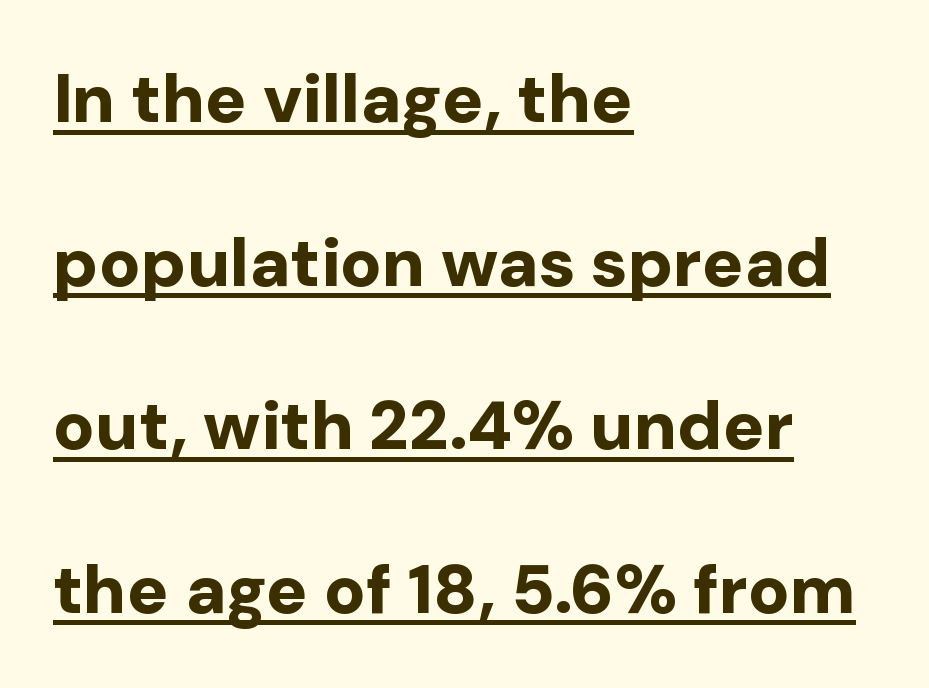
Q: Is the text bold? A: Yes.
Q: Is the text italic (slanted)? A: No, it is upright.
Q: Is the typeface a serif or a sans-serif typeface? A: Sans-serif.
Q: Is the text underlined? A: Yes.
Q: How is the paragraph aligned? A: Left-aligned.
Q: Is the spacing between letters normal or unusually wide? A: Normal.
Q: Is the spacing between lines tight, normal or loose? A: Loose.
Q: Width (condensed, normal, or wide)? A: Normal.
Q: Stroke contrast? A: Low.
Q: x-height? A: Medium.
Q: Monospaced? A: No.
